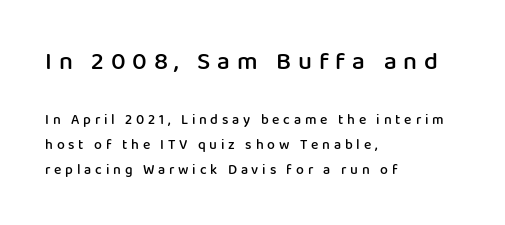
The image shows 25 px text type, upright; set left-aligned, line spacing 1.8x, unusually wide letter spacing (+0.27 em), not underlined; the first (top) block is 1.79x larger.
